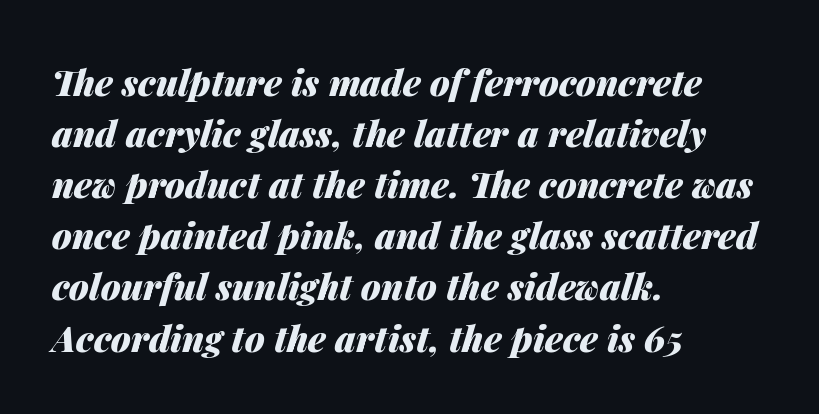
The horizontal fit of the characters is conventional and even. The foot of each line stays bare and open. The rendering uses natural spacing where letterforms have individual widths. Set as a true bold cut, around the 700 mark. The rag falls on the right side of this text block.
